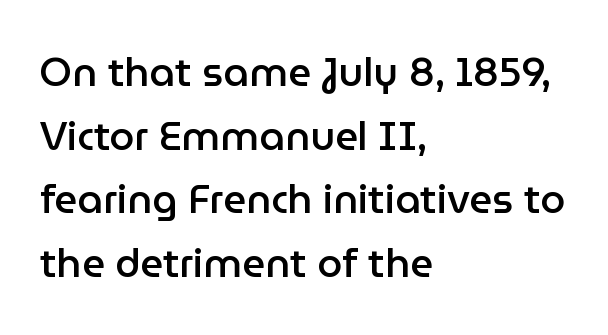
The image shows 40 px semibold sans-serif type, upright; set left-aligned, normal line spacing (1.59x), normal letter spacing, not underlined; low stroke contrast and a medium x-height.
